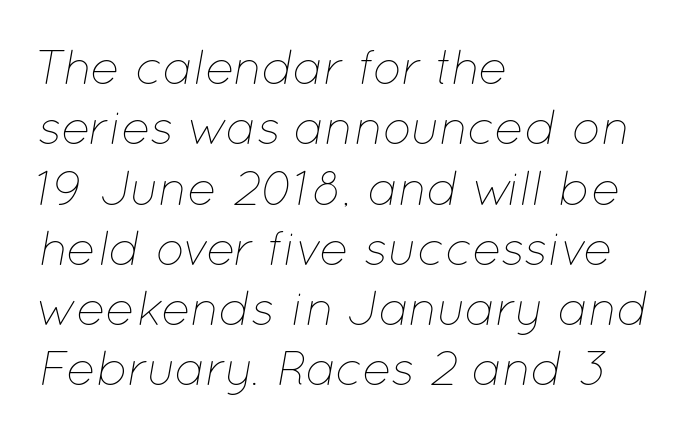
Q: Is the text bold? A: No.
Q: Is the text italic (slanted)? A: Yes, it leans right by about 12 degrees.
Q: Is the text underlined? A: No.
Q: How is the paragraph aligned? A: Left-aligned.
Q: Is the spacing between letters normal or unusually wide? A: Normal.
Q: Width (condensed, normal, or wide)? A: Normal.
Q: Stroke contrast? A: Low.
Q: x-height? A: Medium.
Q: Monospaced? A: No.
